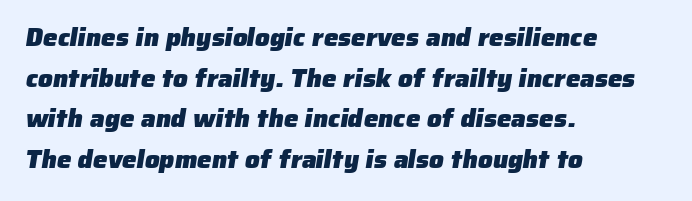
Q: Is the text bold? A: Yes.
Q: Is the text underlined? A: No.
Q: How is the paragraph aligned? A: Left-aligned.
Q: Is the spacing between letters normal or unusually wide? A: Normal.
Q: Is the spacing between lines tight, normal or loose? A: Normal.
